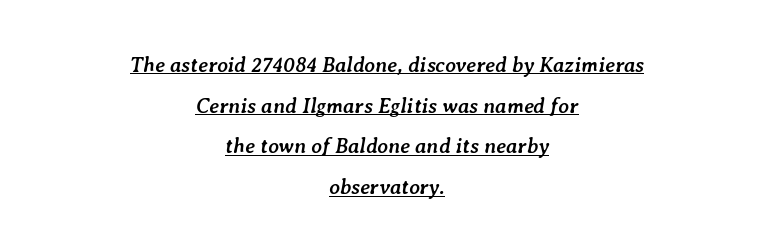
Q: Is the text bold? A: Yes.
Q: Is the text italic (slanted)? A: Yes, it leans right by about 7 degrees.
Q: Is the text underlined? A: Yes.
Q: How is the paragraph aligned? A: Centered.
Q: Is the spacing between letters normal or unusually wide? A: Normal.
Q: Is the spacing between lines tight, normal or loose? A: Loose.
